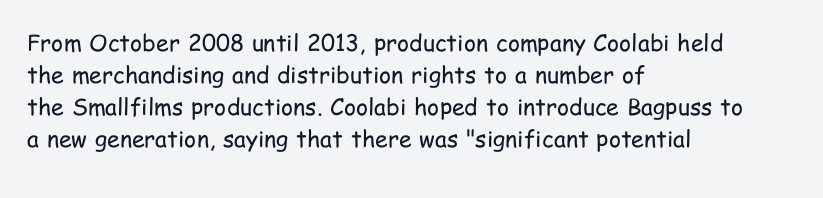
The image shows 23 px text type, upright; set left-aligned, normal line spacing (1.39x), normal letter spacing, not underlined.
